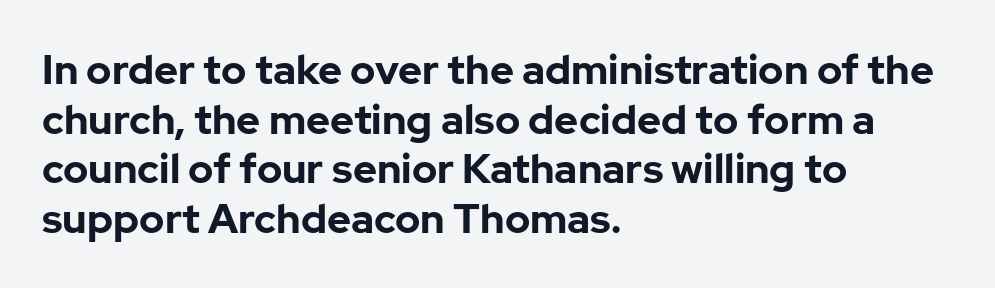
Q: Is the text bold? A: Yes.
Q: Is the text italic (slanted)? A: No, it is upright.
Q: Is the typeface a serif or a sans-serif typeface? A: Sans-serif.
Q: Is the text underlined? A: No.
Q: How is the paragraph aligned? A: Left-aligned.
Q: Is the spacing between letters normal or unusually wide? A: Normal.
Q: Width (condensed, normal, or wide)? A: Normal.
Q: Stroke contrast? A: Low.
Q: x-height? A: Medium.
Q: Monospaced? A: No.
